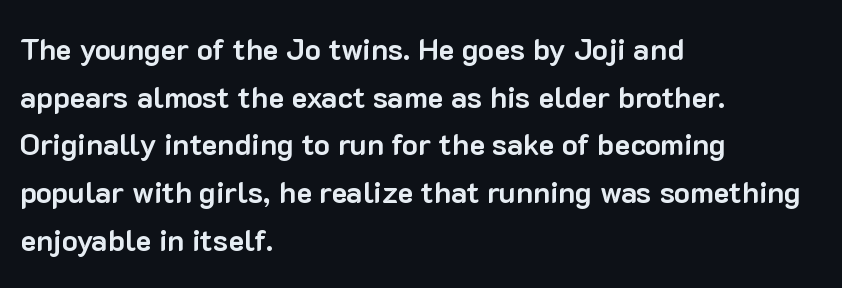
{"serif": "no", "italic": "no", "bold": "yes", "weight": "bold", "width": "normal", "stroke_contrast": "low", "x_height": "medium", "monospaced": "no", "underline": "no", "align": "left", "line_spacing": "normal", "line_spacing_ratio": 1.59, "letter_spacing": "normal", "letter_spacing_em": 0.0, "glyph_px": 30}
